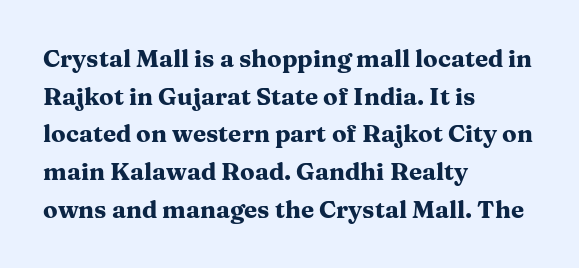
The image shows 24 px bold type, upright; set left-aligned, normal line spacing (1.57x), normal letter spacing, not underlined.
